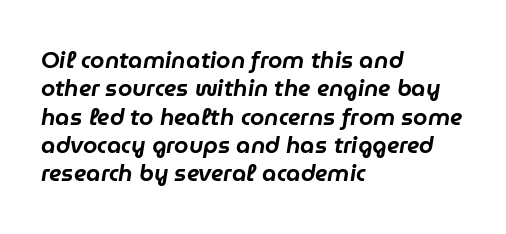
Q: Is the text italic (slanted)? A: Yes, it leans right by about 9 degrees.
Q: Is the text underlined? A: No.
Q: How is the paragraph aligned? A: Left-aligned.
Q: Is the spacing between letters normal or unusually wide? A: Normal.
